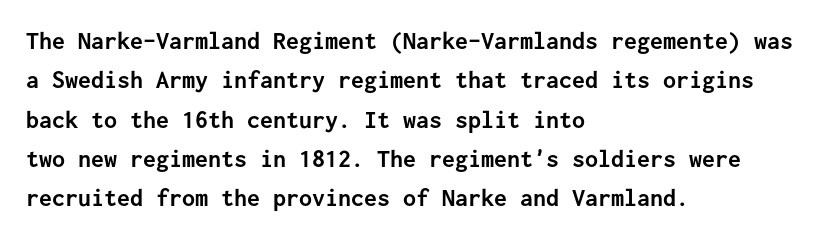
The image shows 26 px bold type, upright; set left-aligned, normal line spacing (1.51x), normal letter spacing, not underlined.
